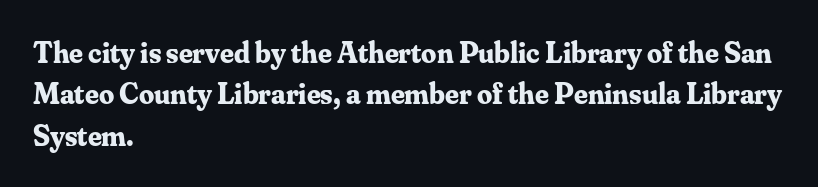
{"serif": "yes", "italic": "no", "bold": "yes", "weight": "bold", "width": "normal", "stroke_contrast": "medium", "x_height": "small", "monospaced": "no", "underline": "no", "align": "left", "line_spacing": "normal", "line_spacing_ratio": 1.38, "letter_spacing": "normal", "letter_spacing_em": 0.0, "glyph_px": 30}
